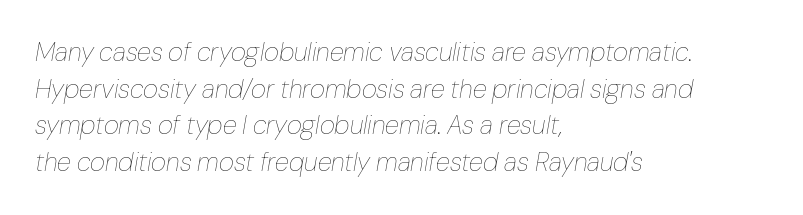
The image shows 26 px text type, italic (leaning right); set left-aligned, normal line spacing (1.41x), normal letter spacing, not underlined.
